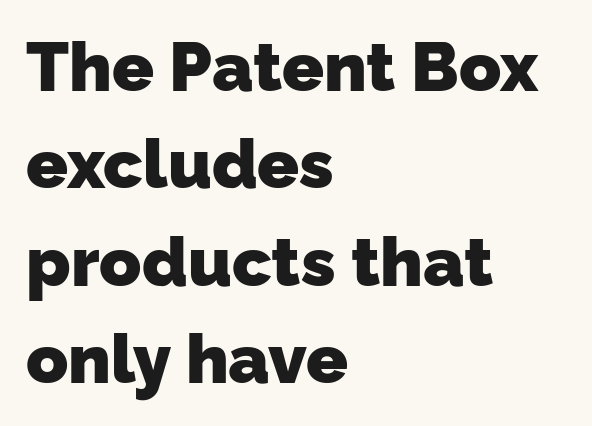
The image shows 69 px heavy sans-serif type; set left-aligned, normal line spacing (1.41x), normal letter spacing, not underlined; low stroke contrast and a medium x-height.
